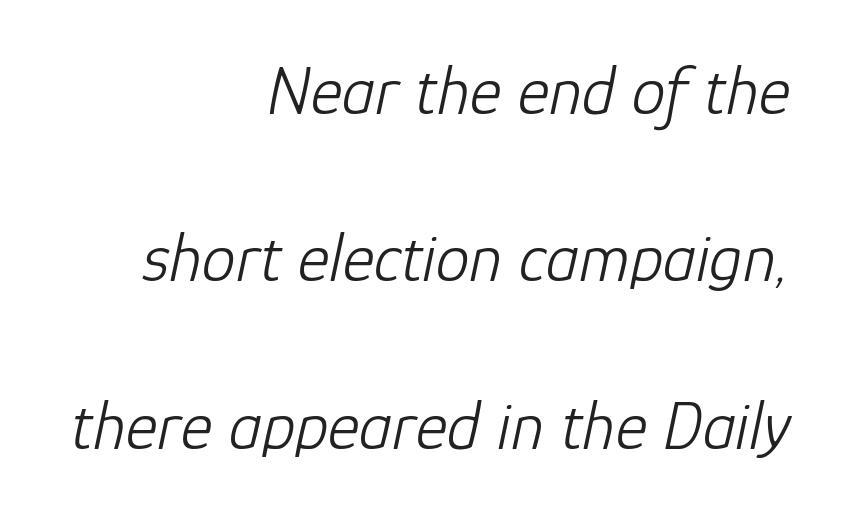
The font sits on the lighter half of the weight spectrum, regular included. Short note: letters normally spaced. Check the space under the baseline: it is left empty. The glyphs look as if they've been sheared to an angle. Typeset ragged left — the right edge is the straight one.
